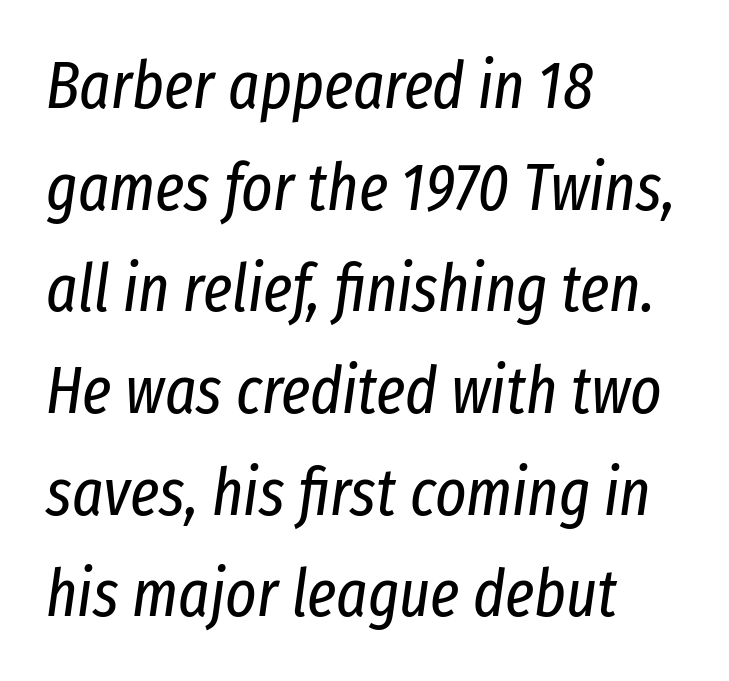
{"italic": "yes", "lean": "right", "slant_degrees": 8, "bold": "no", "weight": "regular", "width": "condensed", "stroke_contrast": "low", "x_height": "medium", "monospaced": "no", "underline": "no", "align": "left", "line_spacing": "normal", "line_spacing_ratio": 1.54, "letter_spacing": "normal", "letter_spacing_em": 0.0, "glyph_px": 66}
